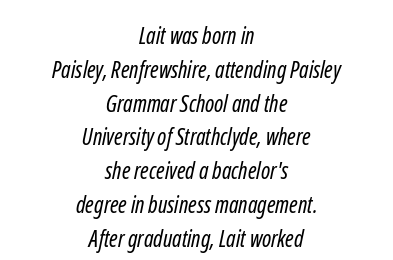
{"bold": "no", "underline": "no", "align": "center", "line_spacing": "normal", "line_spacing_ratio": 1.47, "letter_spacing": "normal", "letter_spacing_em": 0.0, "glyph_px": 23}
